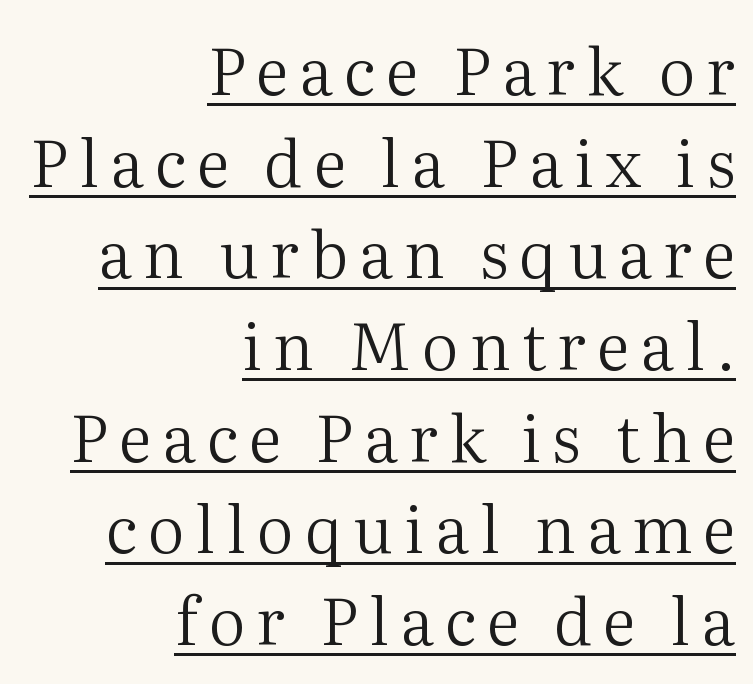
The image shows 65 px regular-weight serif type, upright; set right-aligned, normal line spacing (1.41x), underlined; medium stroke contrast and a medium x-height.
